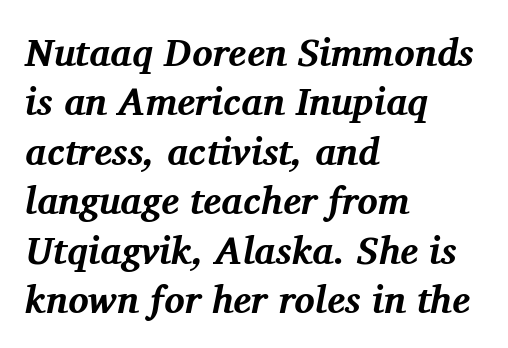
Q: Is the text bold? A: Yes.
Q: Is the text italic (slanted)? A: Yes, it leans right by about 11 degrees.
Q: Is the typeface a serif or a sans-serif typeface? A: Serif.
Q: Is the text underlined? A: No.
Q: How is the paragraph aligned? A: Left-aligned.
Q: Is the spacing between letters normal or unusually wide? A: Normal.
Q: Is the spacing between lines tight, normal or loose? A: Normal.
Q: Width (condensed, normal, or wide)? A: Normal.
Q: Stroke contrast? A: Medium.
Q: x-height? A: Medium.
Q: Monospaced? A: No.
